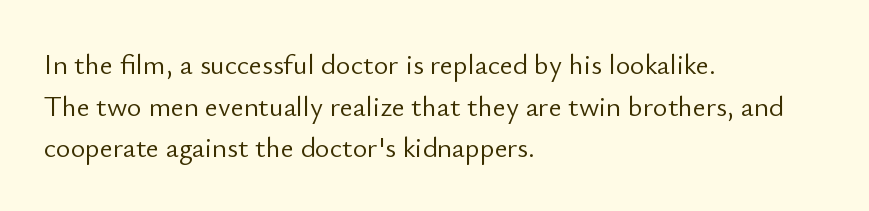
Nobody touched the tracking dial on this one. Notice how the stems are strictly vertical — no italics here. Caption: face not bold, strokes unweighted. The letters carry no serifs — their stems end cleanly without finishing strokes. These lines are rendered in a variable-pitch font. The vertical gap from one line to the next is medium.
